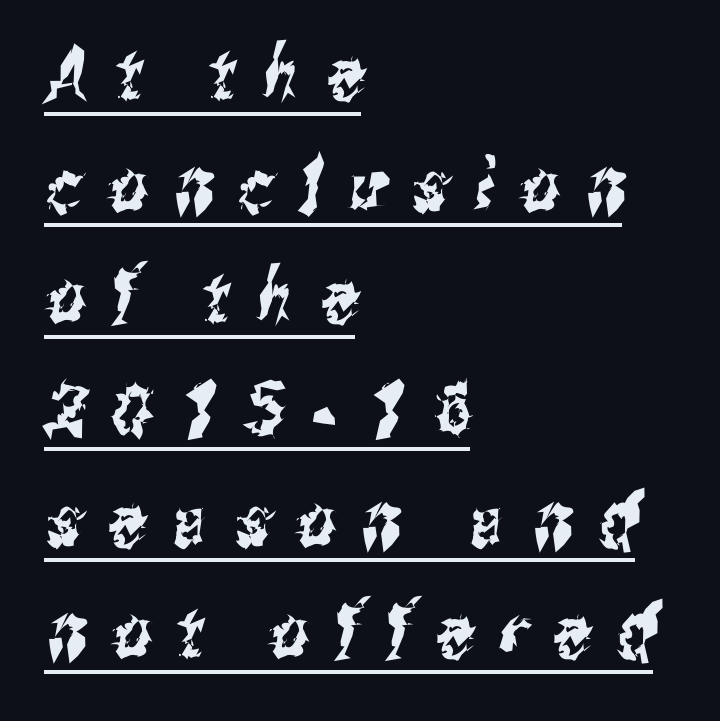
The image shows 73 px condensed sans-serif type; set left-aligned, normal line spacing (1.53x), unusually wide letter spacing (+0.37 em), underlined; medium stroke contrast and a medium x-height.
